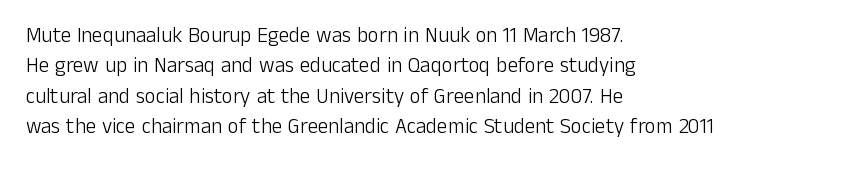
Q: Is the text bold? A: No.
Q: Is the text italic (slanted)? A: No, it is upright.
Q: Is the text underlined? A: No.
Q: How is the paragraph aligned? A: Left-aligned.
Q: Is the spacing between letters normal or unusually wide? A: Normal.
Q: Is the spacing between lines tight, normal or loose? A: Normal.
